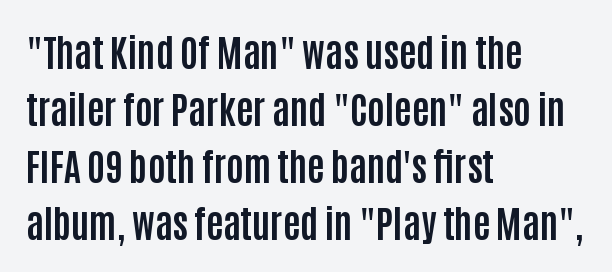
Q: Is the text bold? A: Yes.
Q: Is the text italic (slanted)? A: No, it is upright.
Q: Is the typeface a serif or a sans-serif typeface? A: Sans-serif.
Q: Is the text underlined? A: No.
Q: How is the paragraph aligned? A: Left-aligned.
Q: Is the spacing between letters normal or unusually wide? A: Normal.
Q: Is the spacing between lines tight, normal or loose? A: Normal.
Q: Width (condensed, normal, or wide)? A: Condensed.
Q: Stroke contrast? A: Low.
Q: x-height? A: Large.
Q: Monospaced? A: No.
